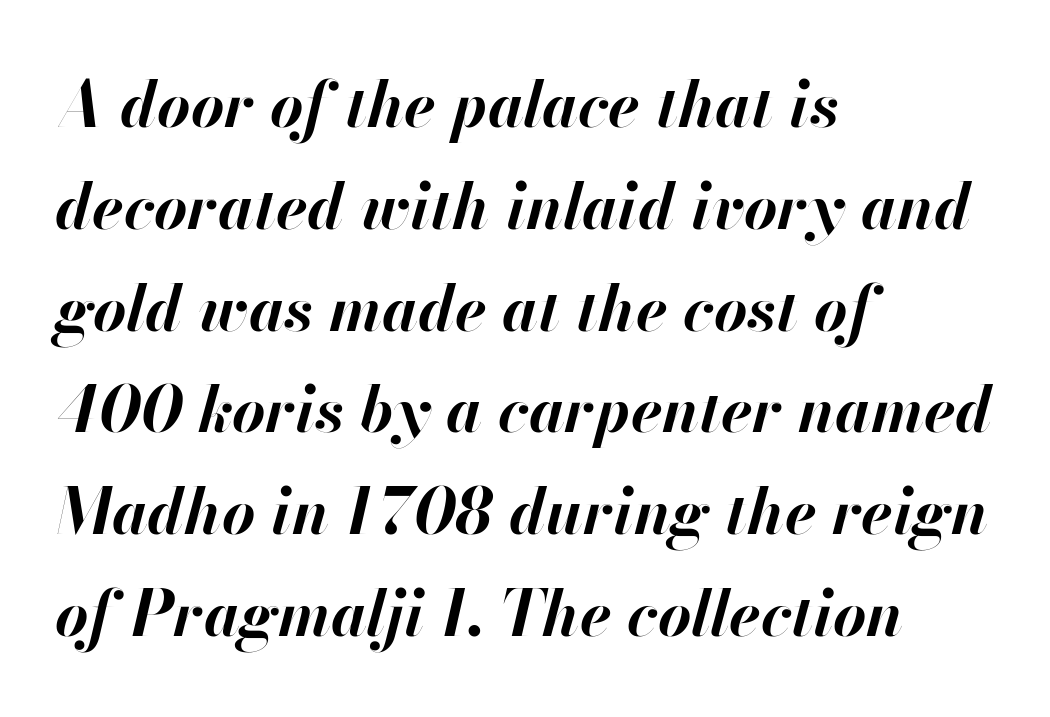
The image shows 64 px bold type, italic (leaning right); set left-aligned, normal line spacing (1.59x), normal letter spacing, not underlined; high stroke contrast and a small x-height.
